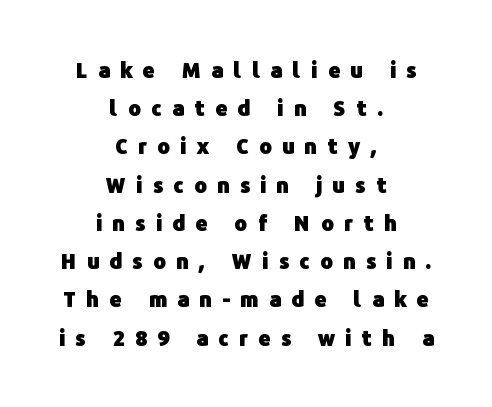
Type without underlining. The rag falls on both sides of this text block equally. Emphasis by weight is at full strength: bold. Ordinary non-slanted type is in use. The horizontal fit of the characters is loose and conspicuously gappy.
